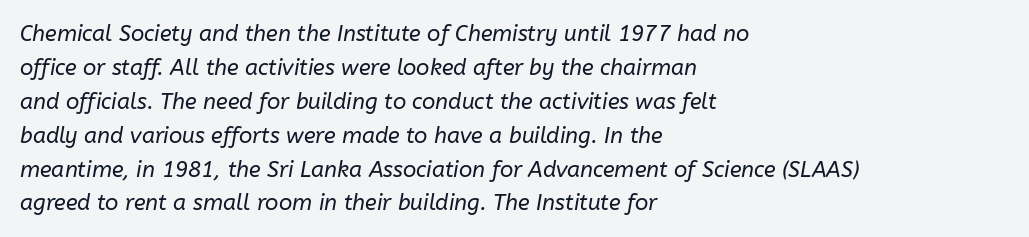
The image shows 22 px text type, italic (leaning right); set left-aligned, normal line spacing (1.54x), normal letter spacing, not underlined.
